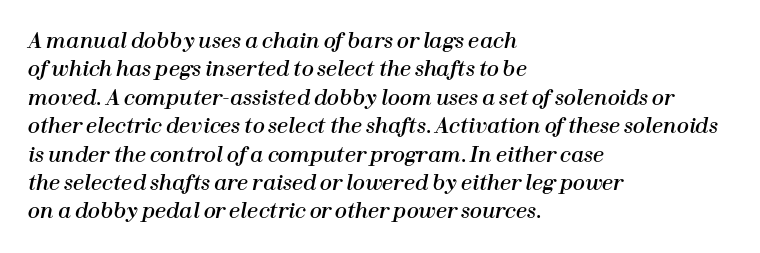
Q: Is the text italic (slanted)? A: Yes, it leans right by about 12 degrees.
Q: Is the text underlined? A: No.
Q: How is the paragraph aligned? A: Left-aligned.
Q: Is the spacing between letters normal or unusually wide? A: Normal.
Q: Is the spacing between lines tight, normal or loose? A: Normal.
